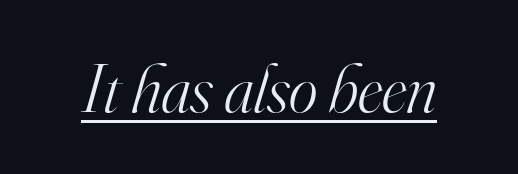
The image shows 69 px light serif type, italic (leaning right); set normal letter spacing, underlined; high stroke contrast and a small x-height.
